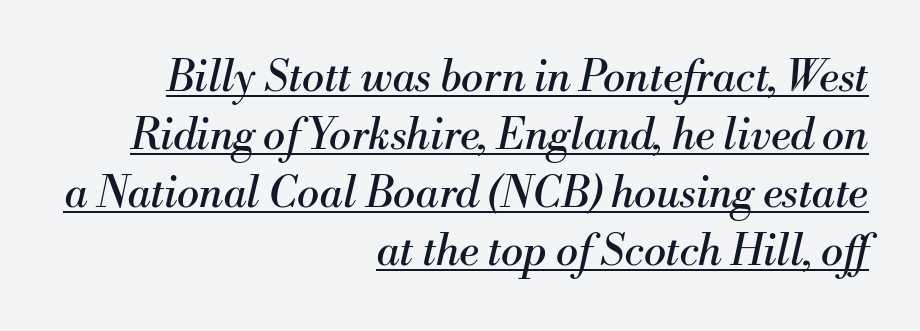
Q: Is the text bold? A: No.
Q: Is the text italic (slanted)? A: Yes, it leans right by about 13 degrees.
Q: Is the typeface a serif or a sans-serif typeface? A: Serif.
Q: Is the text underlined? A: Yes.
Q: How is the paragraph aligned? A: Right-aligned.
Q: Is the spacing between letters normal or unusually wide? A: Normal.
Q: Is the spacing between lines tight, normal or loose? A: Normal.
Q: Width (condensed, normal, or wide)? A: Normal.
Q: Stroke contrast? A: Medium.
Q: x-height? A: Small.
Q: Monospaced? A: No.
